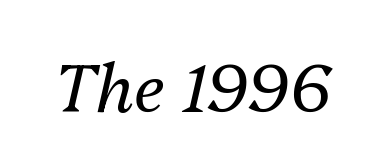
The image shows 66 px regular-weight type, italic (leaning right); set normal letter spacing, not underlined; medium stroke contrast and a medium x-height.
